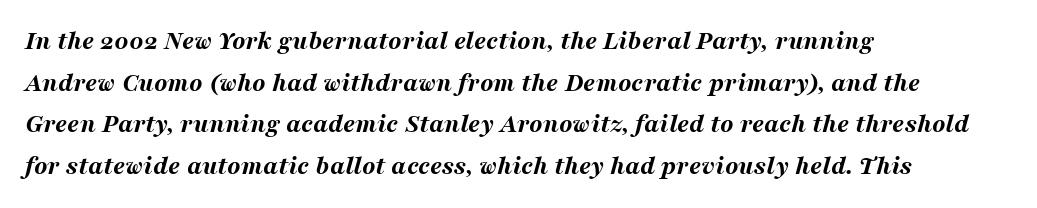
{"italic": "yes", "lean": "right", "slant_degrees": 16, "bold": "yes", "underline": "no", "align": "left", "line_spacing": "normal", "line_spacing_ratio": 1.54, "letter_spacing": "normal", "letter_spacing_em": 0.0, "glyph_px": 27}
